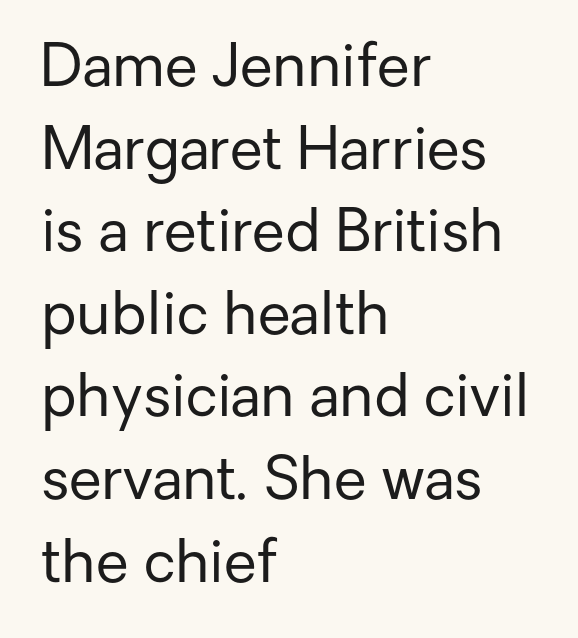
No extra ink here — the face is not bold. The gaps between neighbouring characters are ordinary and unremarkable. The passage shown is typeset with a sans-serif family. Regarding leading, the lines here are spaced in the standard way. These lines are rendered in a variable-pitch font.
